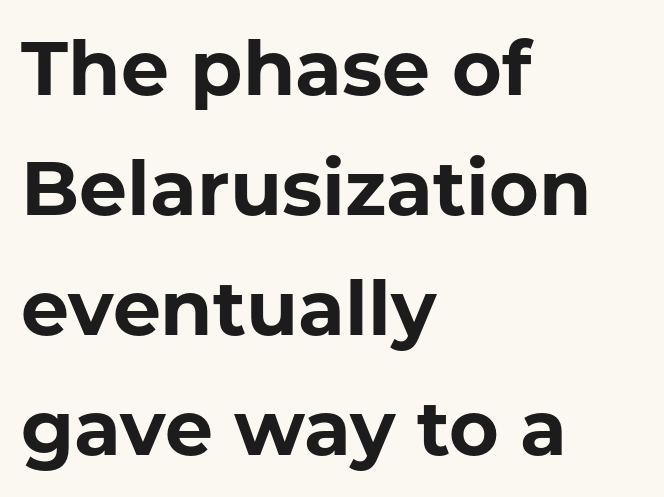
{"serif": "no", "italic": "no", "bold": "yes", "weight": "bold", "width": "normal", "stroke_contrast": "low", "x_height": "medium", "monospaced": "no", "underline": "no", "align": "left", "line_spacing": "normal", "line_spacing_ratio": 1.58, "letter_spacing": "normal", "letter_spacing_em": 0.0, "glyph_px": 76}
